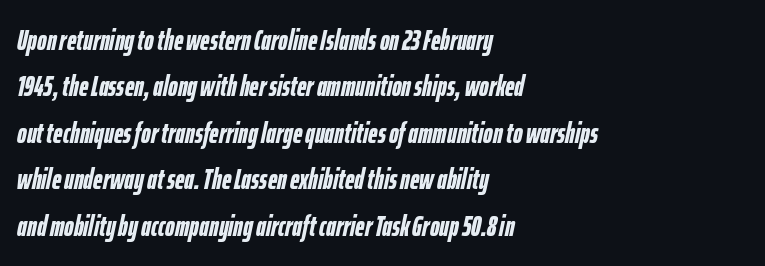
The image shows 29 px semibold, condensed type, italic (leaning right); set left-aligned, normal line spacing (1.6x), normal letter spacing, not underlined; low stroke contrast and a medium x-height.
